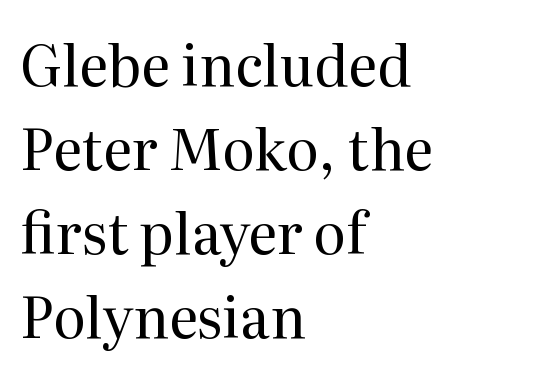
The axis of the letterforms is exactly vertical. The rows are spaced the way most documents space them. Decoration check: the copy has no underline. The designer went with a serif here, giving each stem small feet. Look at the tracking — it's just the regular setting, nothing added.
